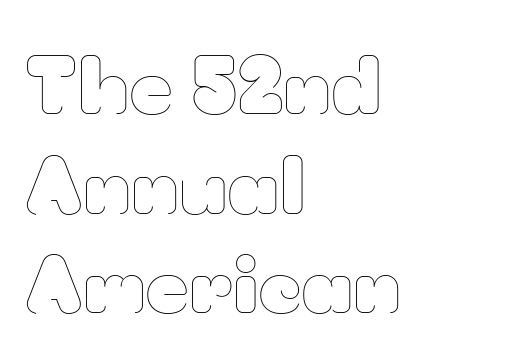
{"italic": "no", "bold": "no", "weight": "thin", "width": "normal", "stroke_contrast": "low", "x_height": "small", "monospaced": "no", "underline": "no", "align": "left", "line_spacing": "normal", "line_spacing_ratio": 1.31, "letter_spacing": "normal", "letter_spacing_em": 0.0, "glyph_px": 76}
